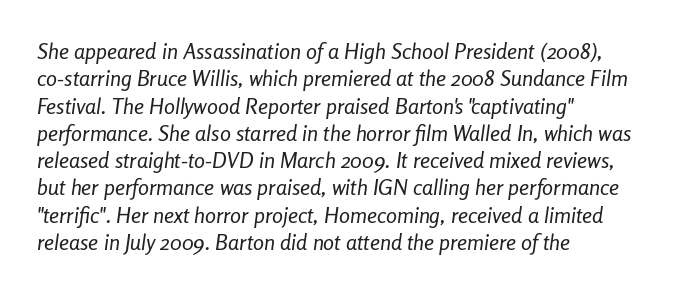
Has an underline been added? It has not. All the whitespace from short lines collects on the right. Each word holds together tightly as a unit, with standard inter-letter gaps. These lines were composed using italics.
